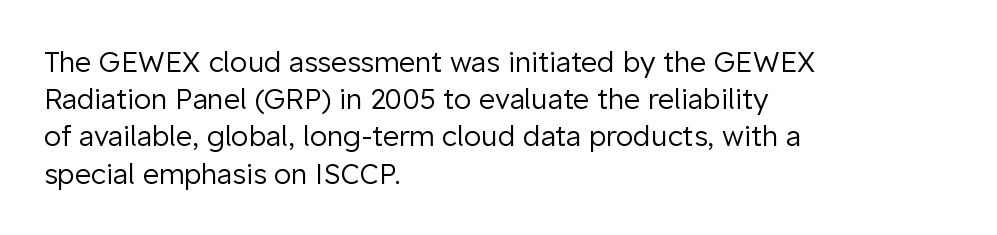
{"serif": "no", "italic": "no", "bold": "no", "weight": "regular", "width": "normal", "stroke_contrast": "low", "x_height": "medium", "monospaced": "no", "underline": "no", "align": "left", "line_spacing": "normal", "line_spacing_ratio": 1.33, "letter_spacing": "normal", "letter_spacing_em": 0.0, "glyph_px": 28}
